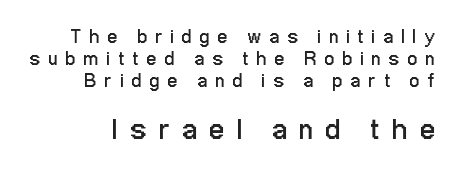
{"serif": "no", "italic": "no", "bold": "no", "weight": "regular", "width": "condensed", "stroke_contrast": "low", "x_height": "medium", "monospaced": "no", "underline": "no", "line_spacing": "tight", "line_spacing_ratio": 1.15, "letter_spacing": "wide", "letter_spacing_em": 0.45, "larger_block": "second", "size_ratio": 1.53, "glyph_px": 29}
